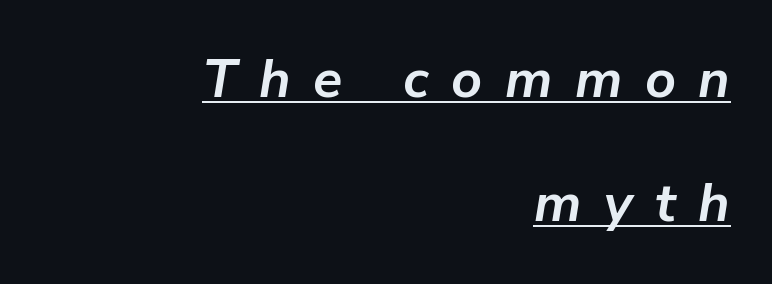
The image shows 54 px semibold type, italic (leaning right); set right-aligned, loose line spacing (2.3x), unusually wide letter spacing (+0.42 em), underlined; low stroke contrast and a medium x-height.
